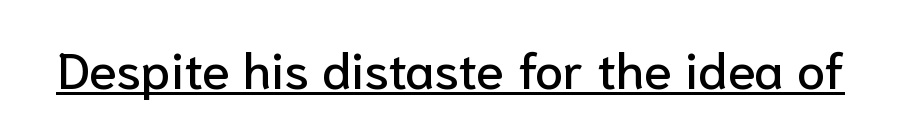
These lines are composed in type without serifs. Ordinary non-slanted type is in use. This sample has the flowing, uneven cadence of proportional lettering. Words appear dense and cohesive because spacing is normal. Students, observe the line beneath the letters — that is underlining.
